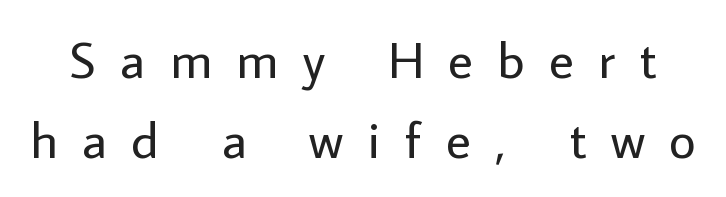
Q: Is the text bold? A: No.
Q: Is the text italic (slanted)? A: No, it is upright.
Q: Is the typeface a serif or a sans-serif typeface? A: Sans-serif.
Q: Is the text underlined? A: No.
Q: Is the spacing between letters normal or unusually wide? A: Unusually wide.
Q: Is the spacing between lines tight, normal or loose? A: Normal.
Q: Width (condensed, normal, or wide)? A: Normal.
Q: Stroke contrast? A: Low.
Q: x-height? A: Medium.
Q: Monospaced? A: No.
